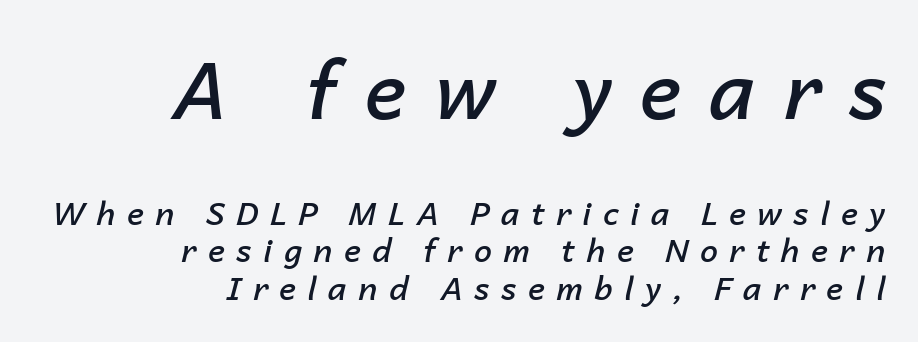
Does the weight exceed regular? Yes, but only to semibold. The rendering uses natural spacing where letterforms have individual widths. Right-aligned paragraph, ragged on the left. The composition opens big and finishes small. Each word looks stretched out because of the extra space between its letters. Clear beneath every line of the passage.
